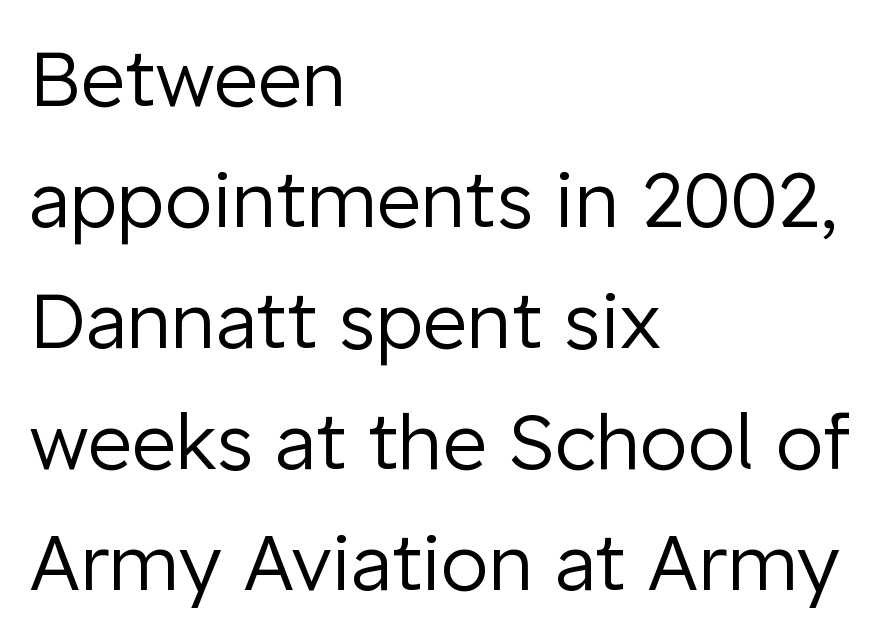
{"serif": "no", "italic": "no", "bold": "no", "weight": "regular", "width": "normal", "stroke_contrast": "low", "x_height": "medium", "monospaced": "no", "underline": "no", "align": "left", "line_spacing": "normal", "line_spacing_ratio": 1.57, "letter_spacing": "normal", "letter_spacing_em": 0.0, "glyph_px": 77}
